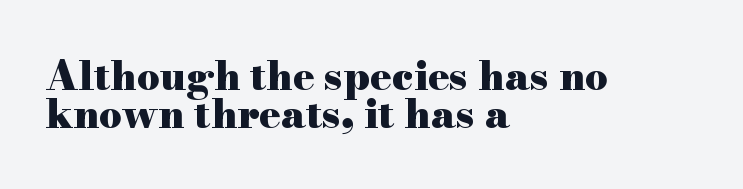
Q: Is the text bold? A: Yes.
Q: Is the text italic (slanted)? A: No, it is upright.
Q: Is the typeface a serif or a sans-serif typeface? A: Serif.
Q: Is the text underlined? A: No.
Q: How is the paragraph aligned? A: Left-aligned.
Q: Is the spacing between letters normal or unusually wide? A: Normal.
Q: Is the spacing between lines tight, normal or loose? A: Tight.
Q: Width (condensed, normal, or wide)? A: Wide.
Q: Stroke contrast? A: High.
Q: x-height? A: Small.
Q: Monospaced? A: No.
